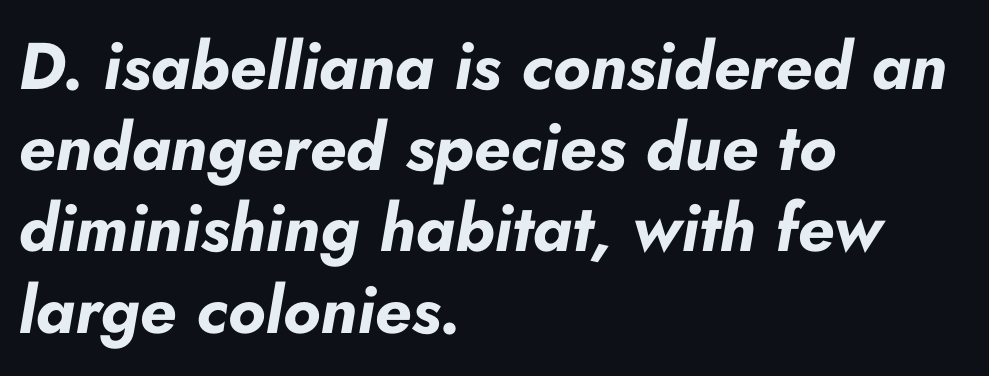
The image shows 66 px bold type, italic (leaning right); set left-aligned, line spacing 1.23x, normal letter spacing, not underlined; low stroke contrast and a small x-height.
